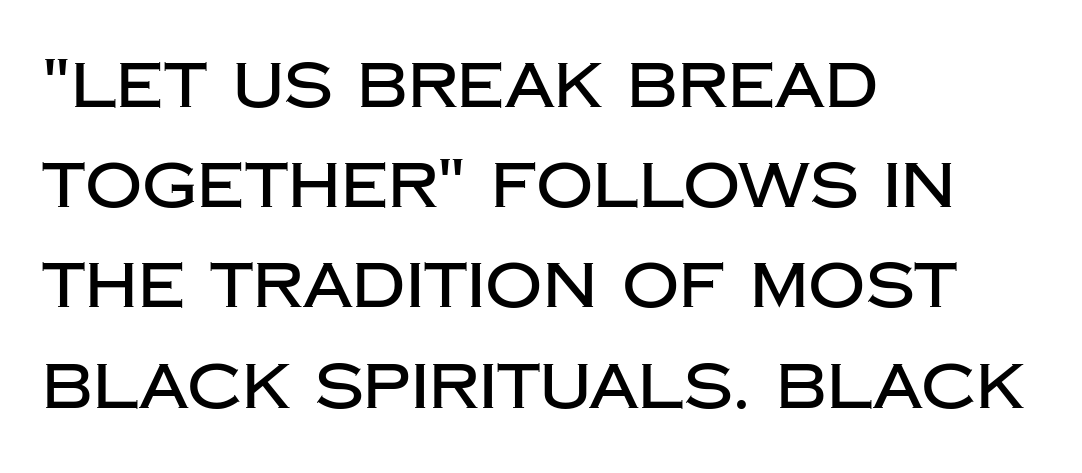
Q: Is the text italic (slanted)? A: No, it is upright.
Q: Is the typeface a serif or a sans-serif typeface? A: Sans-serif.
Q: Is the text underlined? A: No.
Q: How is the paragraph aligned? A: Left-aligned.
Q: Is the spacing between letters normal or unusually wide? A: Normal.
Q: Is the spacing between lines tight, normal or loose? A: Normal.
Q: Width (condensed, normal, or wide)? A: Normal.
Q: Stroke contrast? A: Low.
Q: x-height? A: Large.
Q: Monospaced? A: No.
